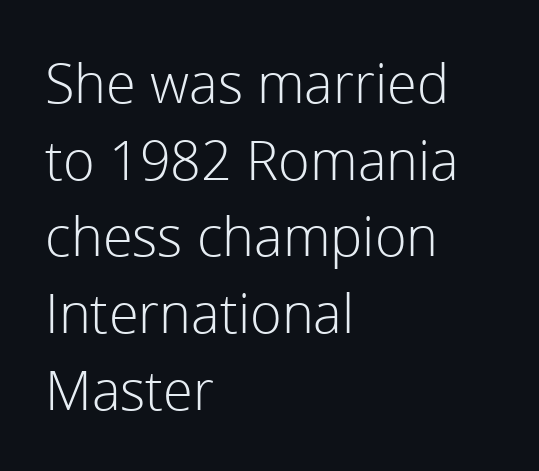
Q: Is the text bold? A: No.
Q: Is the text italic (slanted)? A: No, it is upright.
Q: Is the typeface a serif or a sans-serif typeface? A: Sans-serif.
Q: Is the text underlined? A: No.
Q: How is the paragraph aligned? A: Left-aligned.
Q: Is the spacing between letters normal or unusually wide? A: Normal.
Q: Is the spacing between lines tight, normal or loose? A: Normal.
Q: Width (condensed, normal, or wide)? A: Normal.
Q: x-height? A: Medium.
Q: Monospaced? A: No.
